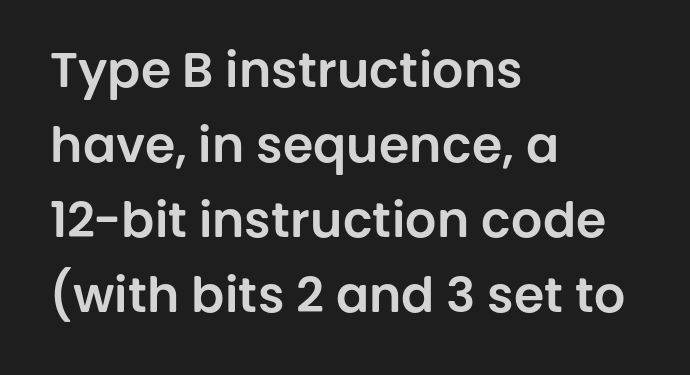
Nobody drew a line under any word here. This rendering uses left alignment, leaving the right contour irregular. One glance says typical: line gaps are just what's usual. Is this a fixed-width face? No — the glyphs have proportional, varying widths. You can tell it's not italic because the verticals are truly vertical.
